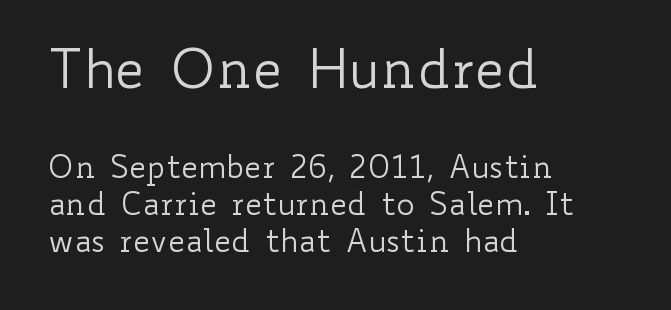
The zone under the glyphs is completely vacant. The typography opts for an upright posture over an oblique one. What stands out about the letter spacing? Nothing — it is the standard amount. Here the designer chose a conventional face with non-uniform glyph widths.
